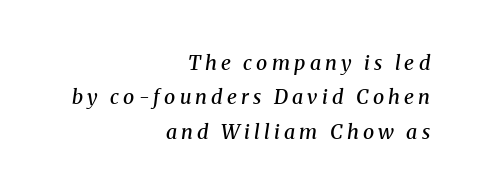
{"italic": "yes", "lean": "right", "slant_degrees": 8, "bold": "semi", "underline": "no", "align": "right", "line_spacing_ratio": 1.72, "letter_spacing": "wide", "letter_spacing_em": 0.21, "glyph_px": 20}
